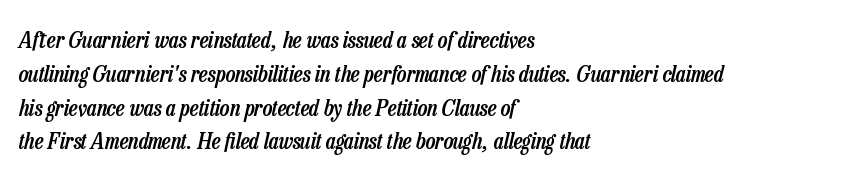
Every row of glyphs begins at an identical x-position on the left. Words float on clear page, feet unadorned. What stands out about the letter spacing? Nothing — it is the standard amount. Bold? Not quite — semibold, heavier than regular but stopping short.
